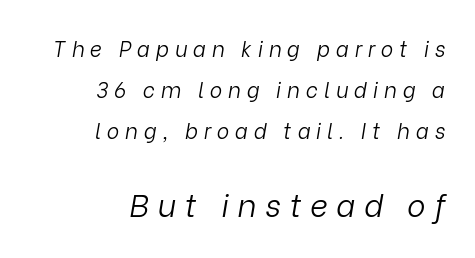
{"italic": "yes", "lean": "right", "slant_degrees": 9, "bold": "no", "weight": "light", "width": "normal", "stroke_contrast": "low", "x_height": "medium", "monospaced": "no", "underline": "no", "align": "right", "line_spacing": "loose", "line_spacing_ratio": 1.96, "letter_spacing": "wide", "letter_spacing_em": 0.28, "larger_block": "second", "size_ratio": 1.48, "glyph_px": 31}
